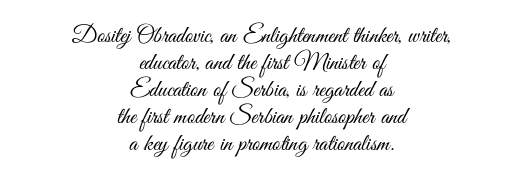
Q: Is the text bold? A: No.
Q: Is the text italic (slanted)? A: Yes.
Q: Is the text underlined? A: No.
Q: How is the paragraph aligned? A: Centered.
Q: Is the spacing between letters normal or unusually wide? A: Normal.
Q: Is the spacing between lines tight, normal or loose? A: Tight.
